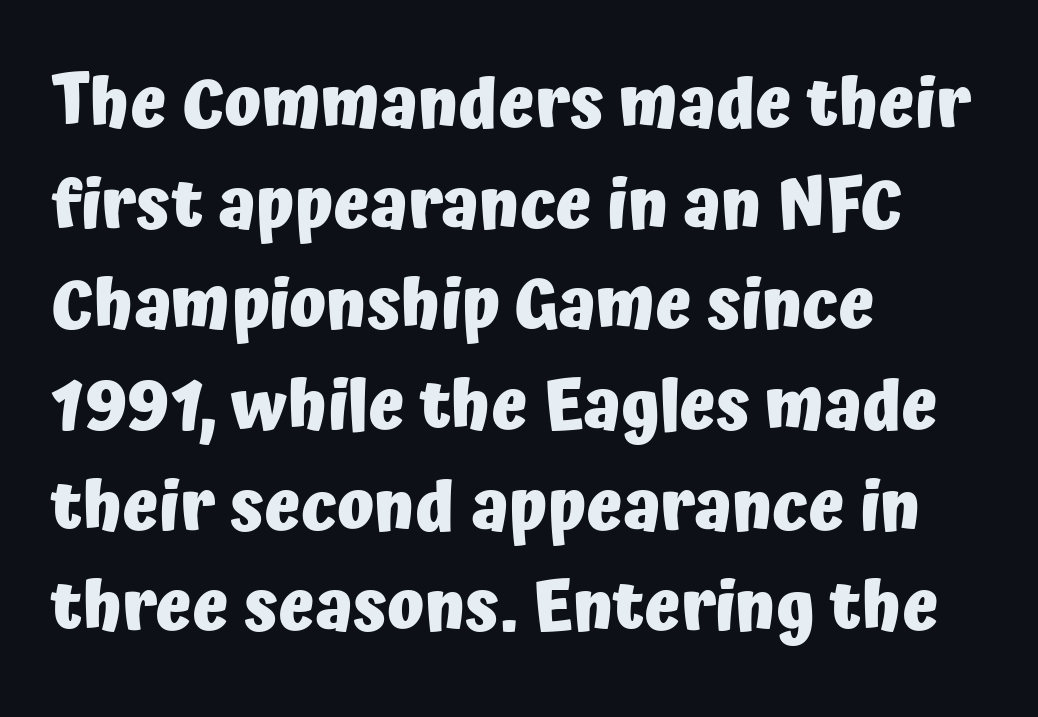
The font family rendered here belongs to the sans-serif group. The baseline area is clear. The rows are spaced the way most documents space them. The horizontal fit of the characters is conventional and even. Horizontally, the lines are justified to the leading edge only.
